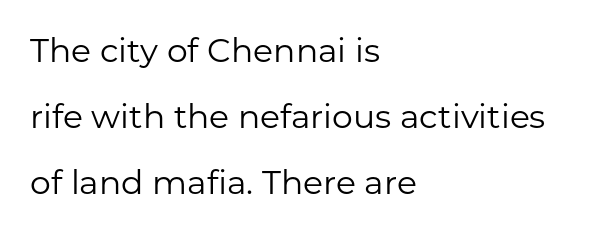
{"serif": "no", "italic": "no", "bold": "no", "weight": "regular", "width": "normal", "stroke_contrast": "low", "x_height": "medium", "monospaced": "no", "underline": "no", "align": "left", "line_spacing": "loose", "line_spacing_ratio": 2.0, "letter_spacing": "normal", "letter_spacing_em": 0.0, "glyph_px": 33}
